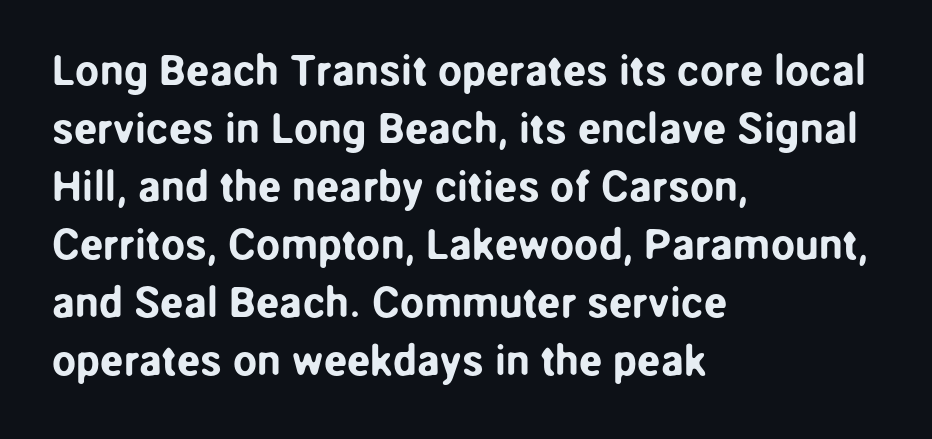
{"serif": "no", "italic": "no", "width": "normal", "stroke_contrast": "low", "x_height": "medium", "monospaced": "no", "underline": "no", "align": "left", "line_spacing": "normal", "line_spacing_ratio": 1.35, "letter_spacing": "normal", "letter_spacing_em": 0.0, "glyph_px": 43}
